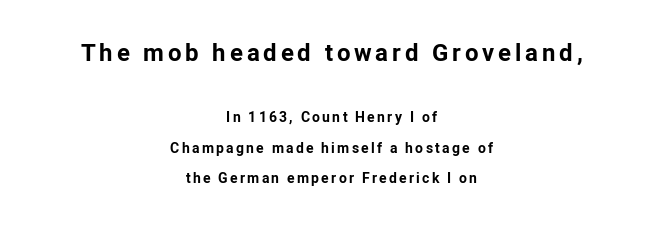
Q: Is the text bold? A: Yes.
Q: Is the text italic (slanted)? A: No, it is upright.
Q: Is the text underlined? A: No.
Q: How is the paragraph aligned? A: Centered.
Q: Is the spacing between lines tight, normal or loose? A: Loose.
Q: Which block of text is set in a larger size, the first (top) or the second (bottom)? A: The first (top) one.
